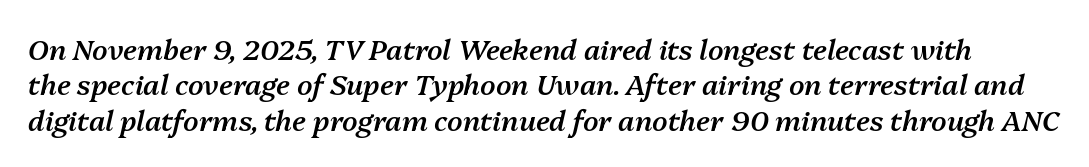
Underline: absent. Weight check: semibold — heavier than regular, not quite bold. Each letter keeps its own natural width here, so spacing adapts to shape. Vertically, the passage feels balanced, rows spaced as you'd expect. Italic: yes, the glyphs are oblique.
